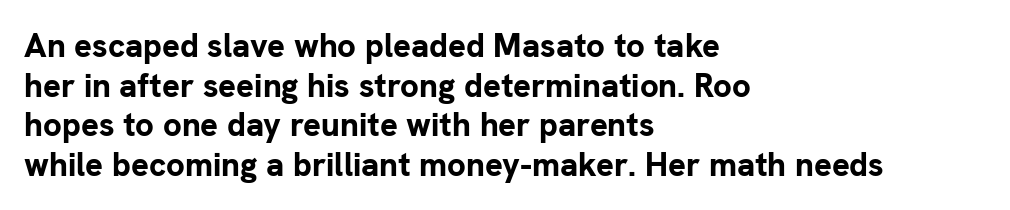
The passage shown is typeset with a sans-serif family. Nobody drew a line under any word here. Strokes here are thick enough to call this a true bold. Each line starts at the same left margin while the right side varies.
